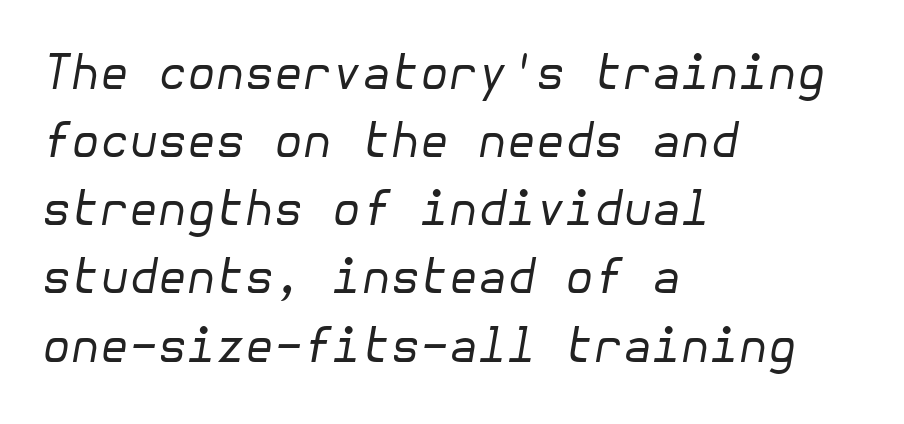
The image shows 47 px regular-weight type, italic (leaning right); set left-aligned, normal line spacing (1.45x), normal letter spacing, not underlined; low stroke contrast and a medium x-height.
